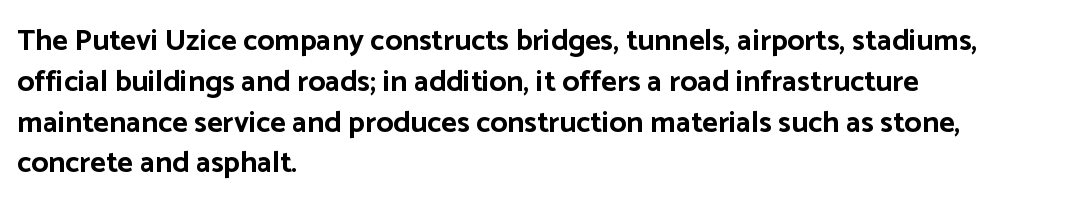
Default kerning and tracking; the words read as compact shapes. You could not count columns in this text — the font is proportionally spaced. The type sits square on the baseline with zero lean. Notice how descenders clear the ascenders below comfortably — that's standard leading.
